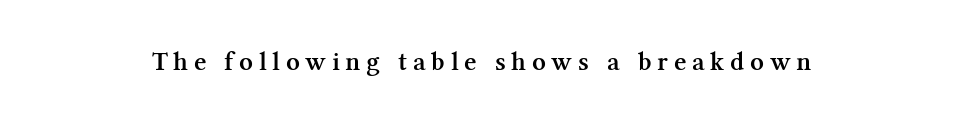
The image shows 27 px text type, upright; set unusually wide letter spacing (+0.21 em), not underlined.
